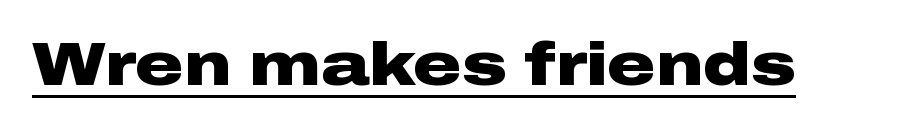
{"serif": "no", "italic": "no", "bold": "yes", "weight": "heavy", "width": "wide", "stroke_contrast": "low", "x_height": "medium", "monospaced": "no", "underline": "yes", "letter_spacing": "normal", "letter_spacing_em": 0.0, "glyph_px": 60}
